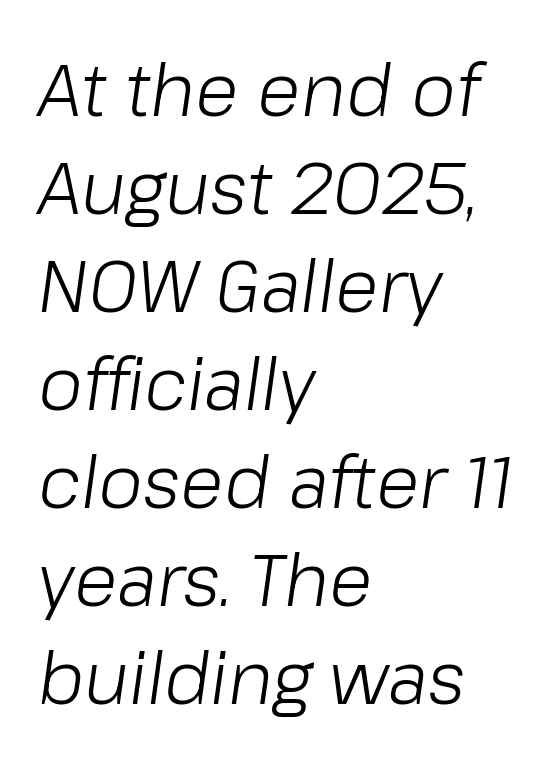
{"italic": "yes", "lean": "right", "slant_degrees": 8, "bold": "no", "weight": "light", "width": "normal", "stroke_contrast": "low", "x_height": "medium", "monospaced": "no", "underline": "no", "align": "left", "line_spacing": "normal", "line_spacing_ratio": 1.36, "letter_spacing": "normal", "letter_spacing_em": 0.0, "glyph_px": 72}
